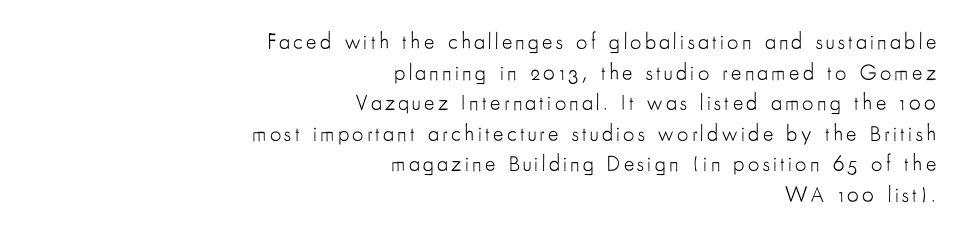
Q: Is the text bold? A: No.
Q: Is the text italic (slanted)? A: No, it is upright.
Q: Is the text underlined? A: No.
Q: How is the paragraph aligned? A: Right-aligned.
Q: Is the spacing between lines tight, normal or loose? A: Normal.
